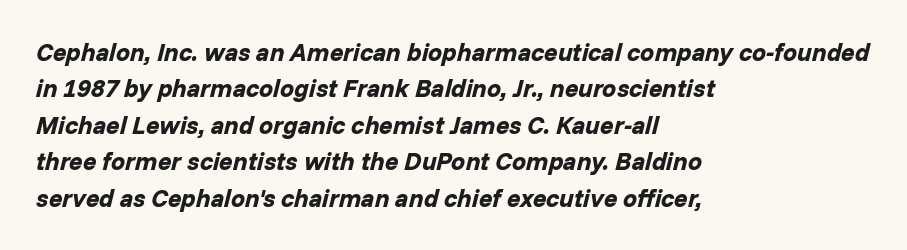
The image shows 25 px bold type, italic (leaning right); set left-aligned, normal line spacing (1.46x), normal letter spacing, not underlined.
